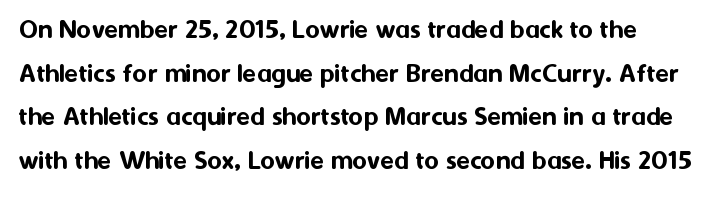
Q: Is the text italic (slanted)? A: No, it is upright.
Q: Is the typeface a serif or a sans-serif typeface? A: Sans-serif.
Q: Is the text underlined? A: No.
Q: Is the spacing between letters normal or unusually wide? A: Normal.
Q: Is the spacing between lines tight, normal or loose? A: Normal.
Q: Width (condensed, normal, or wide)? A: Normal.
Q: Stroke contrast? A: Medium.
Q: x-height? A: Medium.
Q: Monospaced? A: No.
